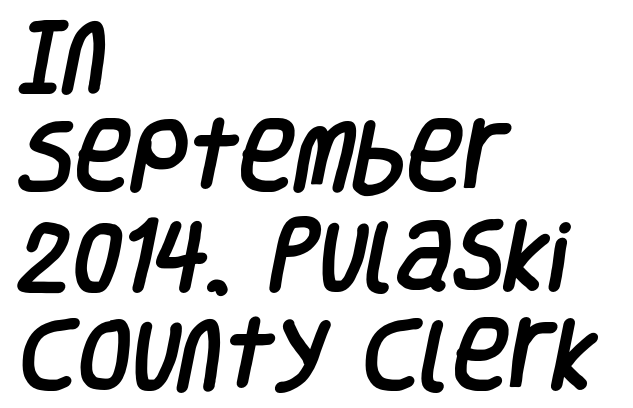
Q: Is the typeface a serif or a sans-serif typeface? A: Sans-serif.
Q: Is the text underlined? A: No.
Q: How is the paragraph aligned? A: Left-aligned.
Q: Is the spacing between letters normal or unusually wide? A: Normal.
Q: Is the spacing between lines tight, normal or loose? A: Normal.
Q: Width (condensed, normal, or wide)? A: Condensed.
Q: Stroke contrast? A: Low.
Q: x-height? A: Large.
Q: Monospaced? A: No.
